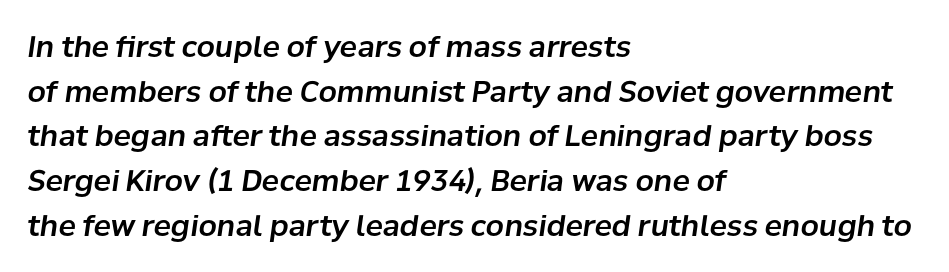
The image shows 29 px text type, italic (leaning right); set left-aligned, normal line spacing (1.54x), normal letter spacing, not underlined; low stroke contrast and a medium x-height.
